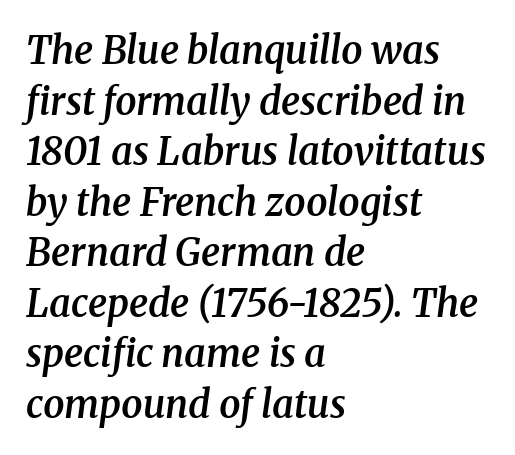
{"serif": "yes", "italic": "yes", "lean": "right", "slant_degrees": 8, "bold": "semi", "weight": "semibold", "width": "normal", "stroke_contrast": "medium", "x_height": "medium", "monospaced": "no", "underline": "no", "align": "left", "line_spacing": "normal", "line_spacing_ratio": 1.33, "letter_spacing": "normal", "letter_spacing_em": 0.0, "glyph_px": 38}
